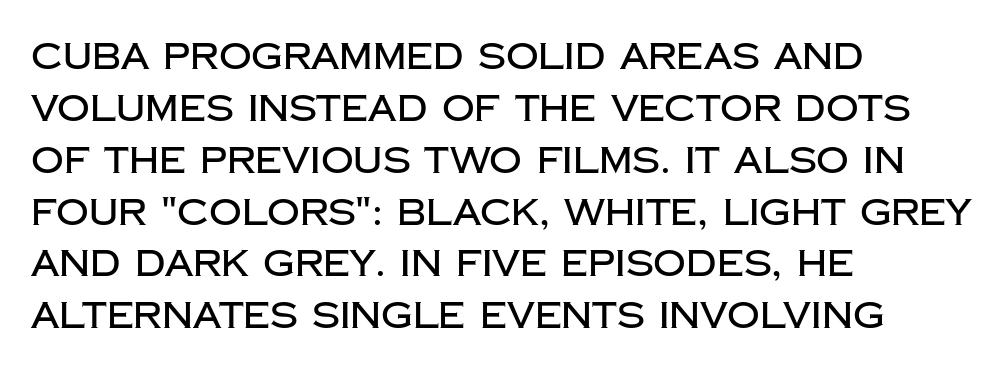
The characters display no serif detailing; their extremities are plain. Compared with typical paragraphs, the rows here are spaced about the same. The passage is arranged the way most books set body copy — flush left. Do the letters lean? They stand straight. The words here are not underlined. These lines are rendered in a variable-pitch font.
